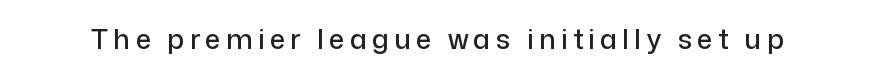
{"serif": "no", "italic": "no", "width": "normal", "stroke_contrast": "low", "x_height": "medium", "monospaced": "no", "underline": "no", "glyph_px": 28}
